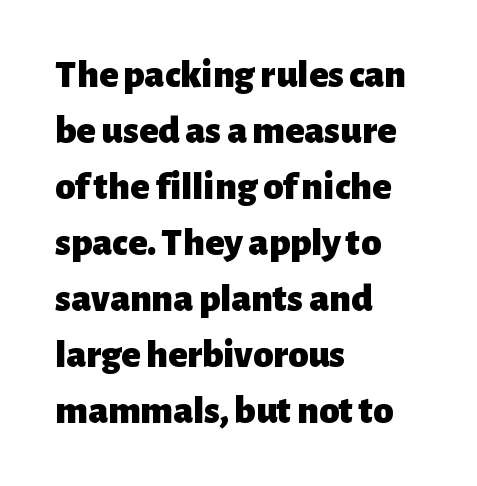
Q: Is the text bold? A: Yes.
Q: Is the text italic (slanted)? A: No, it is upright.
Q: Is the typeface a serif or a sans-serif typeface? A: Sans-serif.
Q: Is the text underlined? A: No.
Q: How is the paragraph aligned? A: Left-aligned.
Q: Is the spacing between letters normal or unusually wide? A: Normal.
Q: Is the spacing between lines tight, normal or loose? A: Normal.
Q: Width (condensed, normal, or wide)? A: Normal.
Q: Stroke contrast? A: Low.
Q: x-height? A: Medium.
Q: Monospaced? A: No.
